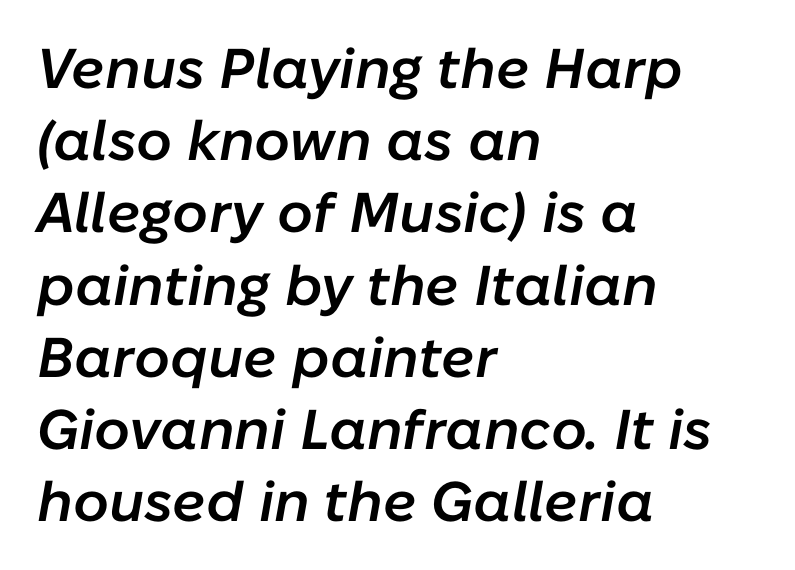
{"italic": "yes", "lean": "right", "slant_degrees": 10, "bold": "semi", "weight": "semibold", "width": "normal", "stroke_contrast": "low", "x_height": "medium", "monospaced": "no", "underline": "no", "align": "left", "line_spacing": "normal", "line_spacing_ratio": 1.29, "letter_spacing": "normal", "letter_spacing_em": 0.0, "glyph_px": 56}
